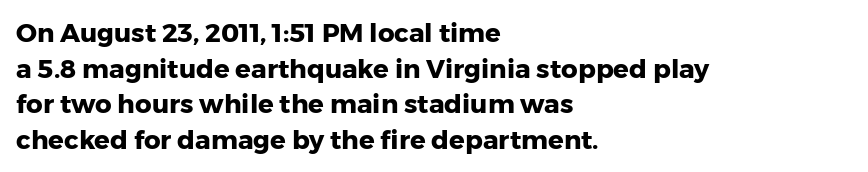
The image shows 26 px bold type, upright; set left-aligned, normal line spacing (1.37x), normal letter spacing, not underlined.
